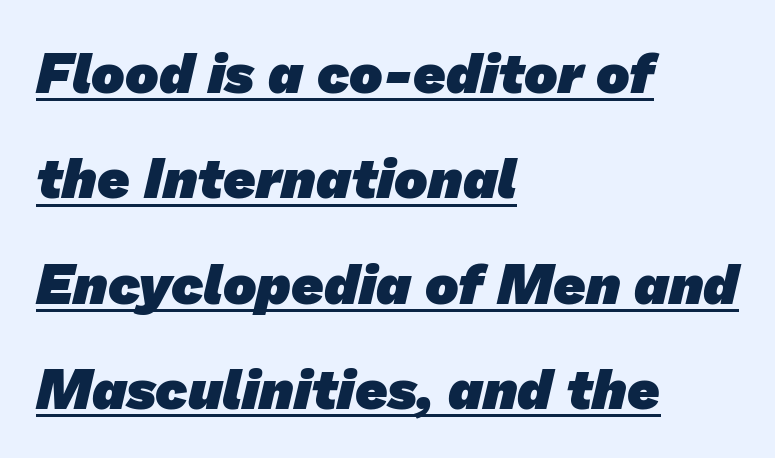
The image shows 56 px heavy sans-serif type; set left-aligned, line spacing 1.88x, normal letter spacing, underlined; low stroke contrast and a medium x-height.
